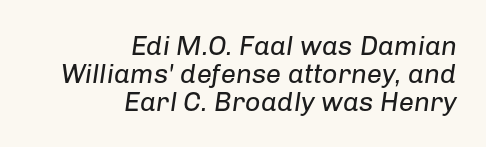
{"italic": "yes", "lean": "right", "slant_degrees": 8, "bold": "no", "underline": "no", "align": "right", "line_spacing": "tight", "line_spacing_ratio": 1.03, "letter_spacing": "normal", "letter_spacing_em": 0.0, "glyph_px": 27}
